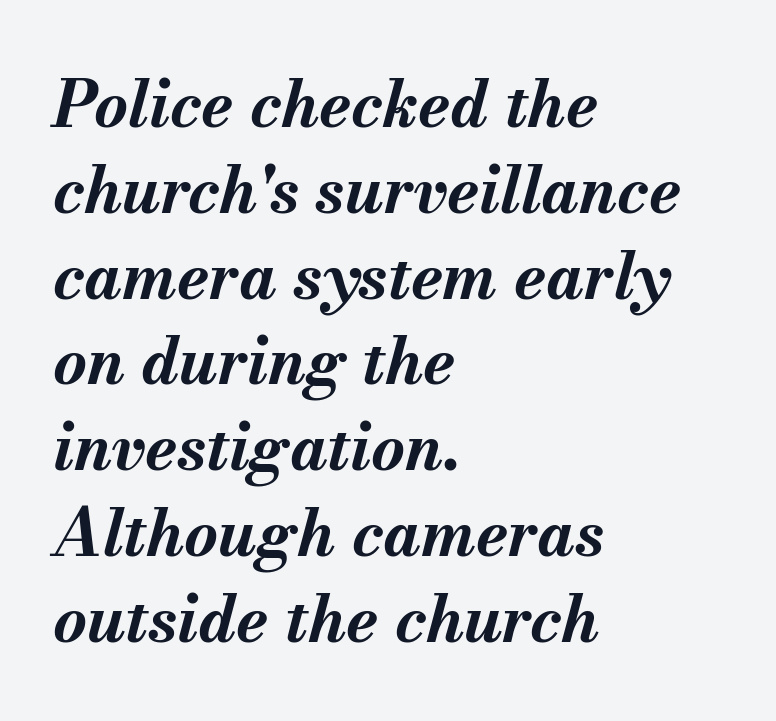
{"italic": "yes", "lean": "right", "slant_degrees": 13, "bold": "yes", "weight": "bold", "width": "normal", "stroke_contrast": "medium", "x_height": "small", "monospaced": "no", "underline": "no", "align": "left", "line_spacing": "normal", "line_spacing_ratio": 1.32, "letter_spacing": "normal", "letter_spacing_em": 0.0, "glyph_px": 65}
